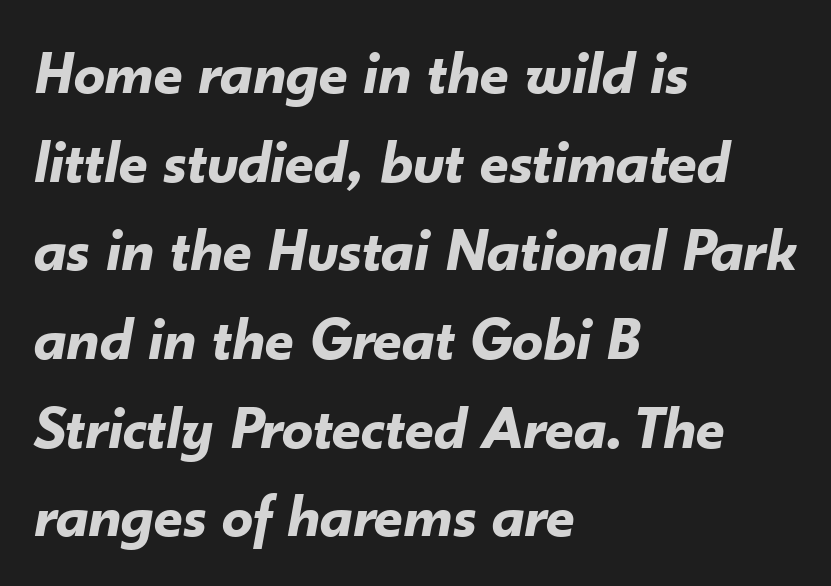
The image shows 62 px bold type, italic (leaning right); set left-aligned, normal line spacing (1.43x), normal letter spacing, not underlined; low stroke contrast and a small x-height.
